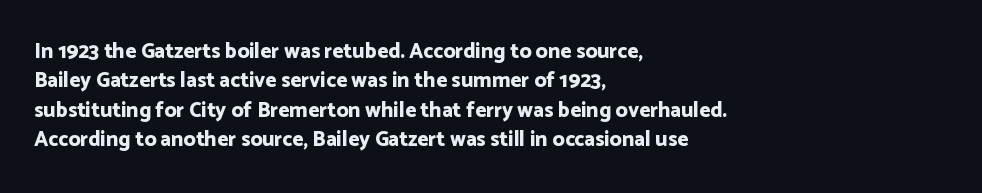
The image shows 21 px bold type, upright; set left-aligned, normal line spacing (1.4x), normal letter spacing, not underlined.
